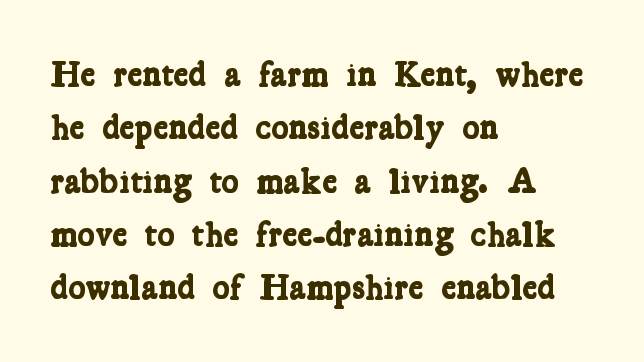
{"serif": "yes", "bold": "yes", "weight": "bold", "width": "condensed", "stroke_contrast": "low", "x_height": "medium", "monospaced": "no", "underline": "no", "align": "left", "line_spacing": "normal", "line_spacing_ratio": 1.48, "letter_spacing": "normal", "letter_spacing_em": 0.0, "glyph_px": 36}
